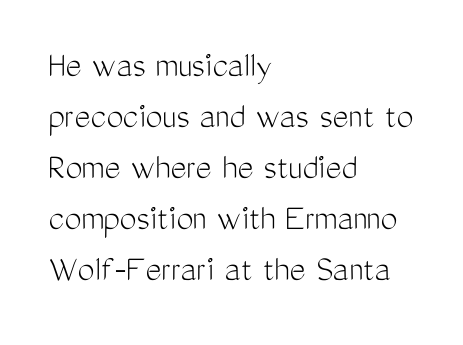
Q: Is the text bold? A: No.
Q: Is the text italic (slanted)? A: No, it is upright.
Q: Is the typeface a serif or a sans-serif typeface? A: Sans-serif.
Q: Is the text underlined? A: No.
Q: How is the paragraph aligned? A: Left-aligned.
Q: Is the spacing between letters normal or unusually wide? A: Normal.
Q: Is the spacing between lines tight, normal or loose? A: Normal.
Q: Width (condensed, normal, or wide)? A: Condensed.
Q: Stroke contrast? A: Medium.
Q: x-height? A: Medium.
Q: Monospaced? A: No.
